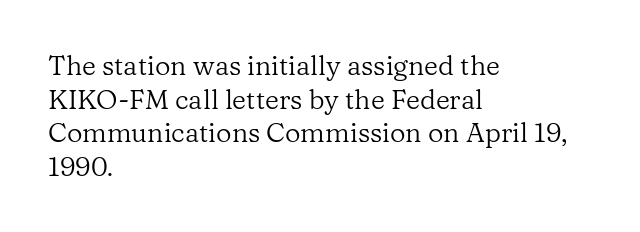
Q: Is the text bold? A: No.
Q: Is the text italic (slanted)? A: No, it is upright.
Q: Is the text underlined? A: No.
Q: How is the paragraph aligned? A: Left-aligned.
Q: Is the spacing between letters normal or unusually wide? A: Normal.
Q: Is the spacing between lines tight, normal or loose? A: Normal.
